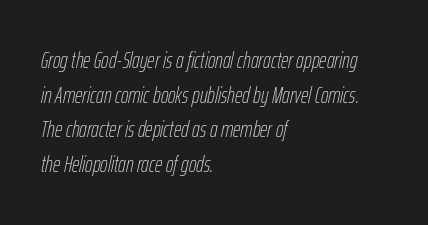
The image shows 23 px text type, italic (leaning right); set left-aligned, normal line spacing (1.51x), normal letter spacing, not underlined.
